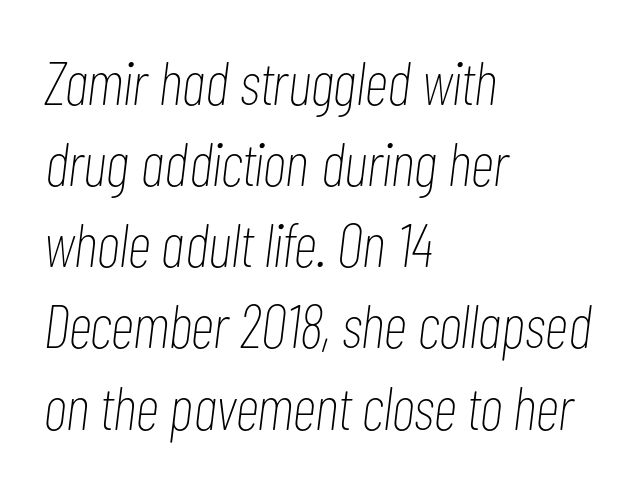
{"italic": "yes", "lean": "right", "slant_degrees": 7, "bold": "no", "weight": "thin", "width": "condensed", "stroke_contrast": "low", "x_height": "medium", "monospaced": "no", "underline": "no", "align": "left", "line_spacing": "normal", "line_spacing_ratio": 1.33, "letter_spacing": "normal", "letter_spacing_em": 0.0, "glyph_px": 61}
